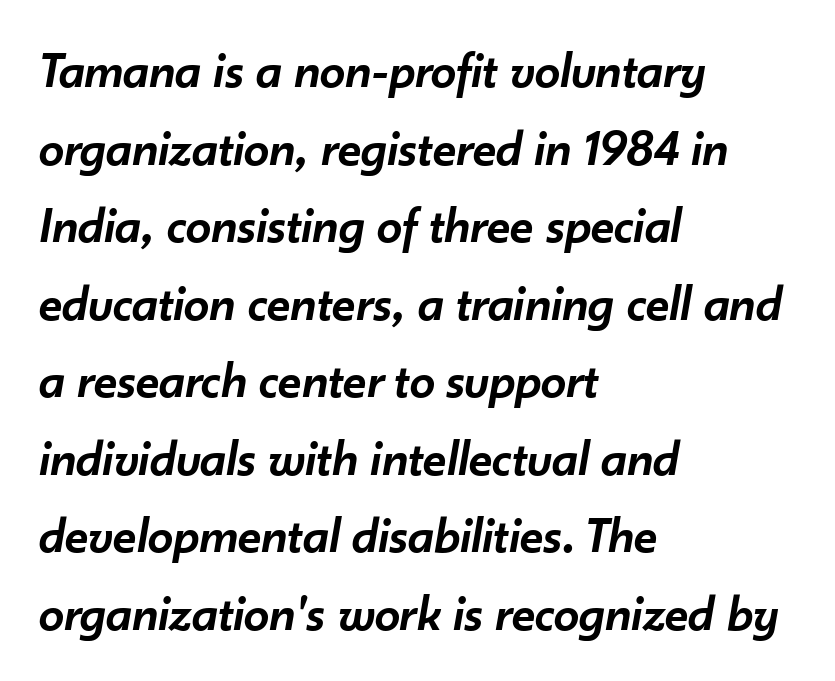
The image shows 51 px semibold type, italic (leaning right); set left-aligned, normal line spacing (1.52x), normal letter spacing, not underlined; low stroke contrast and a small x-height.
